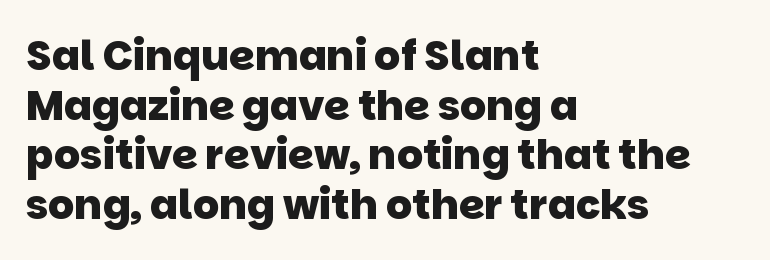
{"serif": "no", "bold": "yes", "weight": "heavy", "width": "normal", "stroke_contrast": "low", "x_height": "large", "monospaced": "no", "underline": "no", "align": "left", "line_spacing_ratio": 1.21, "letter_spacing": "normal", "letter_spacing_em": 0.0, "glyph_px": 41}
